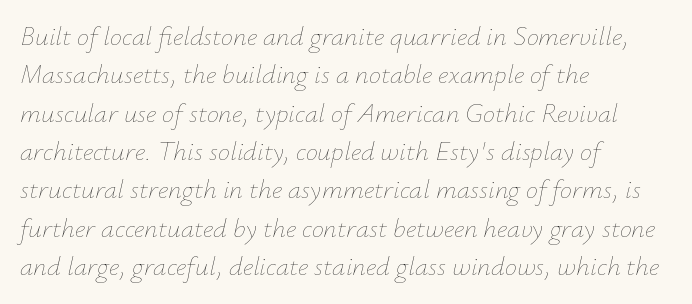
The image shows 27 px text type, italic (leaning right); set left-aligned, normal line spacing (1.42x), normal letter spacing, not underlined.
